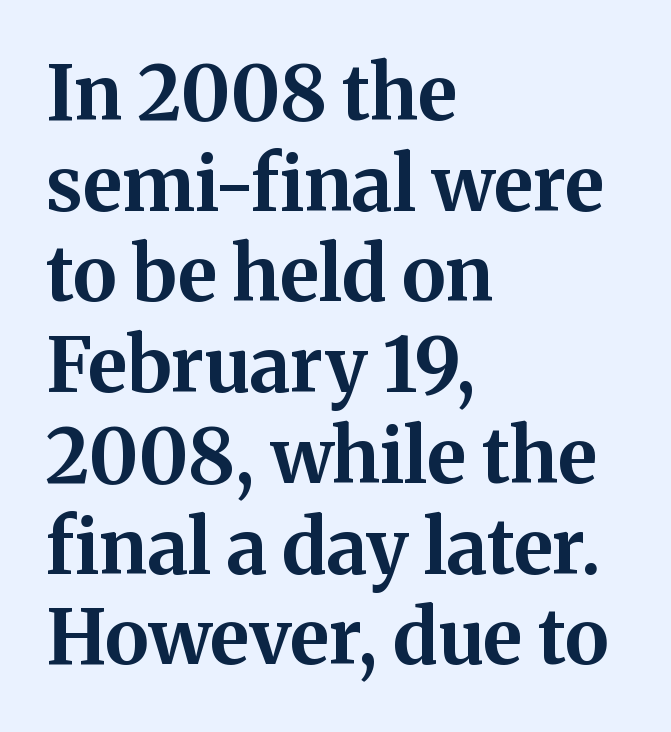
Each line starts at the same left margin while the right side varies. Unlike italic type, these characters show no tilt at all. You could not count columns in this text — the font is proportionally spaced. The typesetting leans heavy: a genuine bold. Descenders are the only things crossing below the line.
